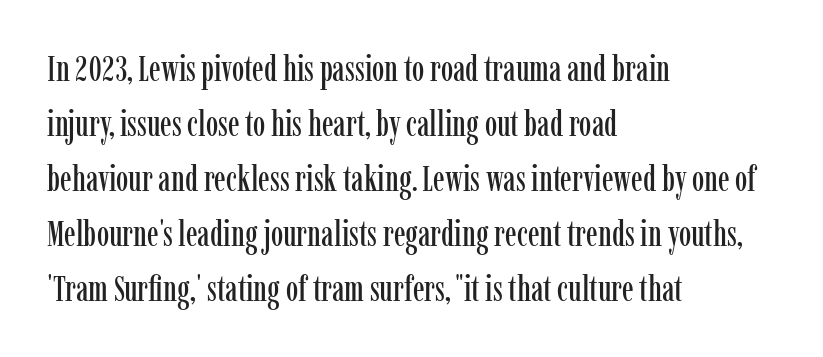
The image shows 35 px condensed serif type, upright; set left-aligned, normal line spacing (1.57x), normal letter spacing, not underlined; low stroke contrast and a medium x-height.
